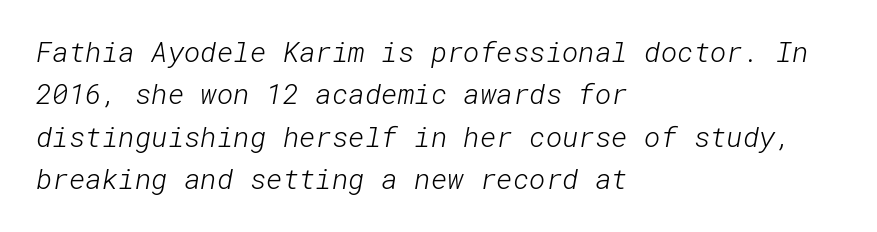
The image shows 28 px light sans-serif type; set left-aligned, normal line spacing (1.51x), normal letter spacing, not underlined; low stroke contrast and a medium x-height.
